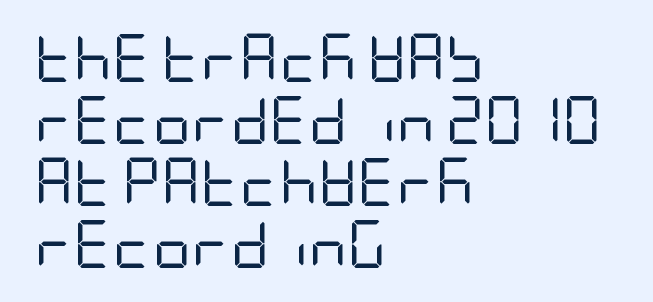
{"serif": "no", "italic": "no", "bold": "no", "weight": "regular", "width": "condensed", "stroke_contrast": "low", "x_height": "large", "underline": "no", "align": "left", "line_spacing": "normal", "line_spacing_ratio": 1.29, "letter_spacing": "normal", "letter_spacing_em": 0.0, "glyph_px": 48}
